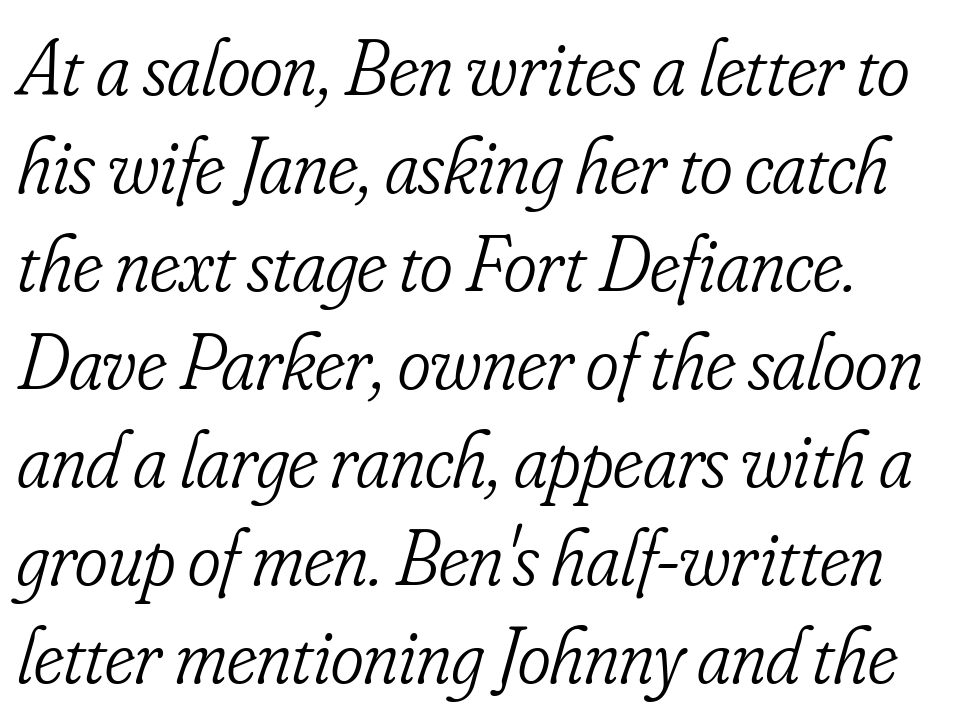
Compared with a typical body face, this is equally light or lighter still. Short note: letters normally spaced. Note the varied advance widths — an 'i' is clearly narrower than an 'm'. The paragraph has a hard left edge and a soft right edge. Classification — serif.
